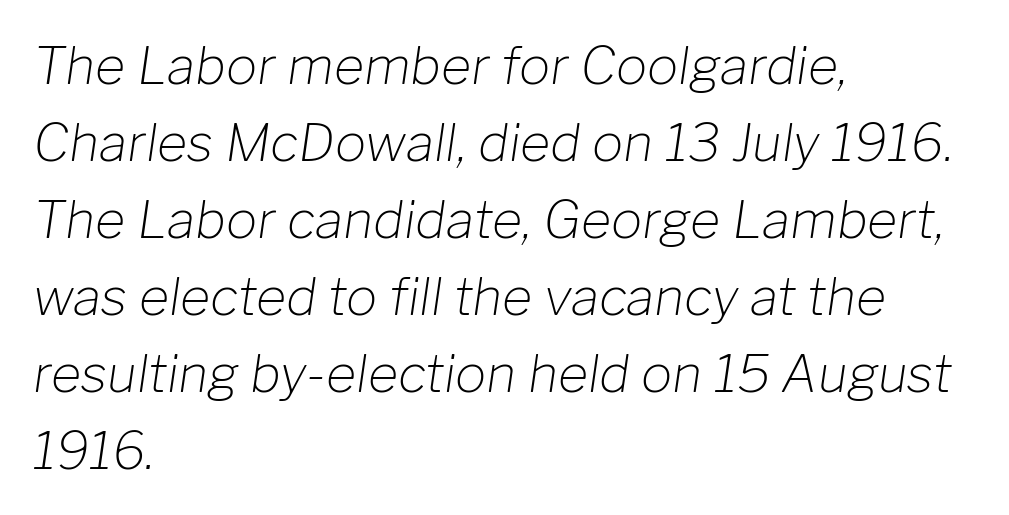
This sample keeps an unexceptional amount of space between lines. These lines stack with their left ends in a neat column. A quiet, ordinary-to-light weight characterises the typeface. Proportional: the letters do not fall into vertical columns. In terms of posture, this sample is oblique.
